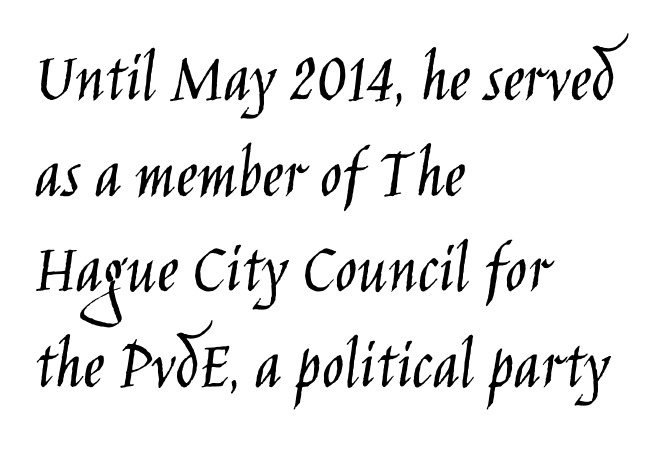
Q: Is the text bold? A: No.
Q: Is the text italic (slanted)? A: Yes.
Q: Is the typeface a serif or a sans-serif typeface? A: Sans-serif.
Q: Is the text underlined? A: No.
Q: How is the paragraph aligned? A: Left-aligned.
Q: Is the spacing between letters normal or unusually wide? A: Normal.
Q: Is the spacing between lines tight, normal or loose? A: Normal.
Q: Width (condensed, normal, or wide)? A: Condensed.
Q: Stroke contrast? A: Low.
Q: x-height? A: Large.
Q: Monospaced? A: No.
